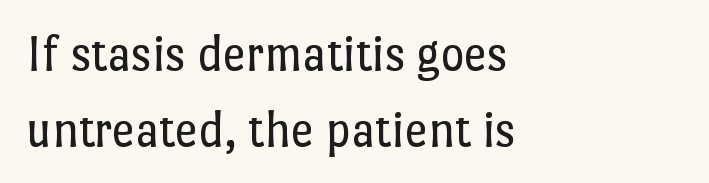
The specimen reads as upright at a glance. Quick note: underline off. The passage shown is typed in a proportional face where columns would drift. If you measured baseline to baseline, you'd find a middling distance. Stem width sits at or under what a default text font uses. These lines keep a tight, regular rhythm from letter to letter.
